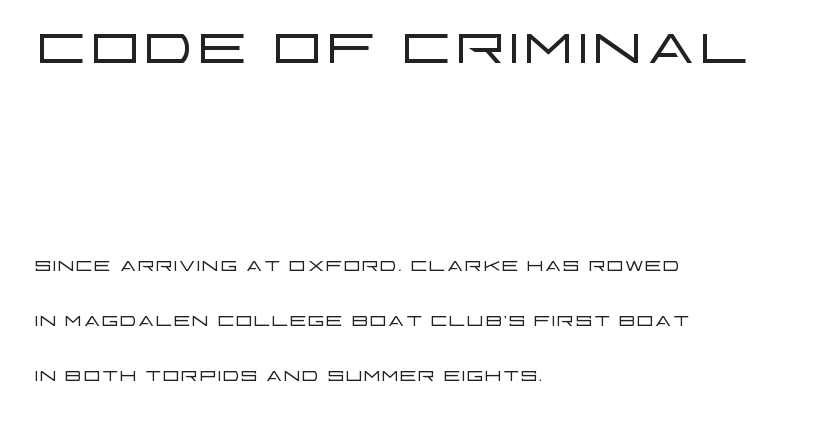
How would I describe the line gaps? Wide and relaxed. Vertical stems look standard width or narrower in stroke. Underlining? Definitely not there. Whoever set this made the first block the dominant, larger element. Nothing unusual about the tracking: characters are spaced as the font intends.
